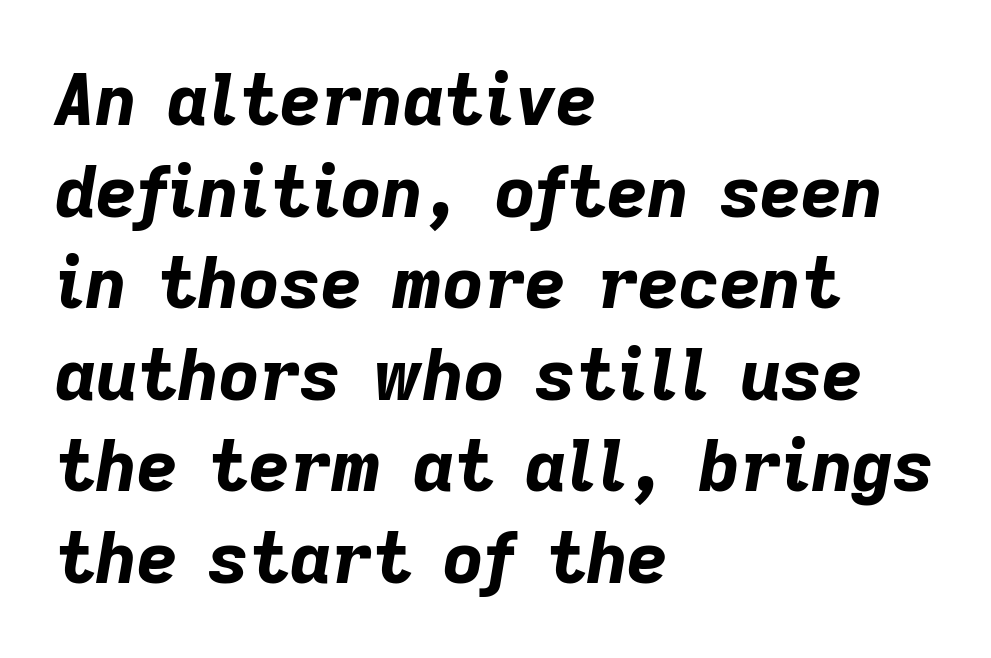
Q: Is the text bold? A: Yes.
Q: Is the text italic (slanted)? A: Yes, it leans right by about 9 degrees.
Q: Is the text underlined? A: No.
Q: How is the paragraph aligned? A: Left-aligned.
Q: Is the spacing between letters normal or unusually wide? A: Normal.
Q: Is the spacing between lines tight, normal or loose? A: Normal.
Q: Width (condensed, normal, or wide)? A: Normal.
Q: Stroke contrast? A: Low.
Q: x-height? A: Medium.
Q: Monospaced? A: No.
